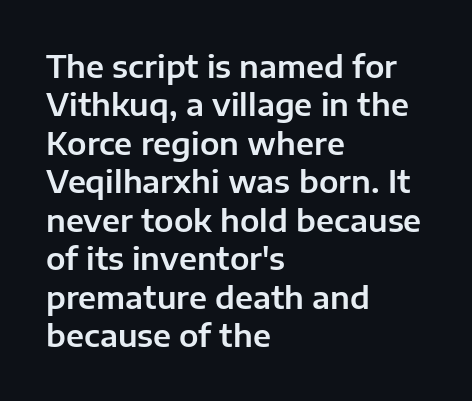
The image shows 31 px sans-serif type, upright; set left-aligned, line spacing 1.24x, normal letter spacing, not underlined; low stroke contrast and a medium x-height.
